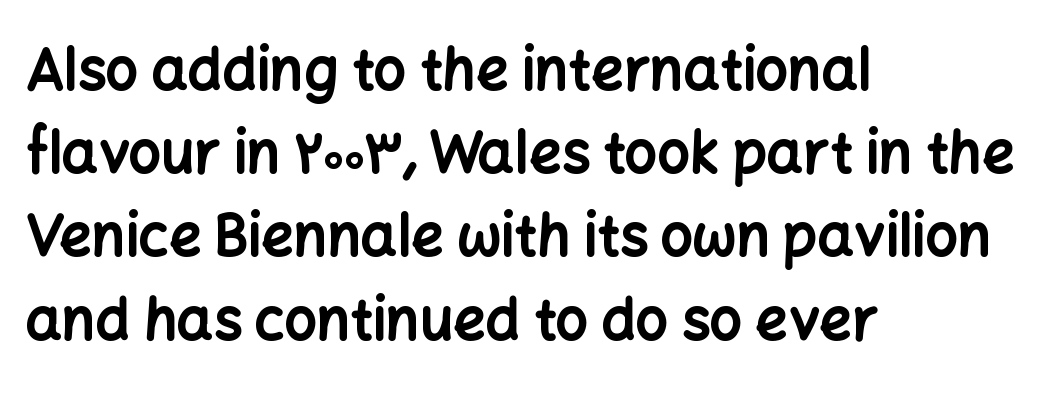
{"serif": "no", "italic": "no", "bold": "yes", "weight": "bold", "width": "normal", "stroke_contrast": "low", "x_height": "medium", "monospaced": "no", "underline": "no", "align": "left", "line_spacing": "normal", "line_spacing_ratio": 1.46, "letter_spacing": "normal", "letter_spacing_em": 0.0, "glyph_px": 57}
